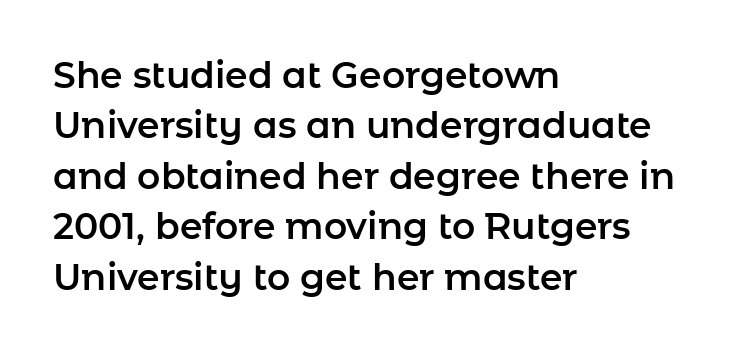
{"serif": "no", "italic": "no", "width": "normal", "stroke_contrast": "low", "x_height": "medium", "monospaced": "no", "underline": "no", "align": "left", "line_spacing": "normal", "line_spacing_ratio": 1.4, "letter_spacing": "normal", "letter_spacing_em": 0.0, "glyph_px": 36}
